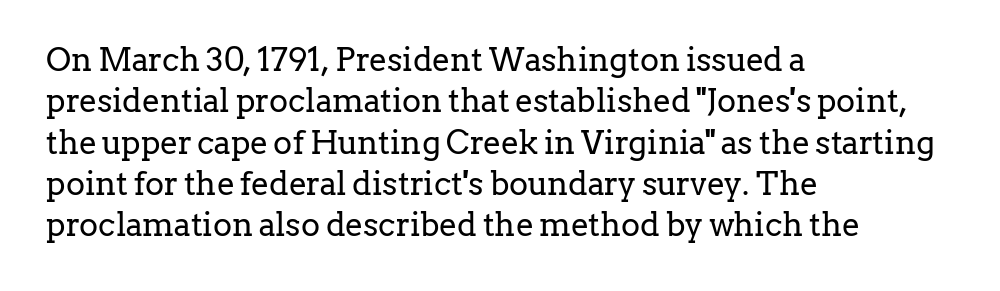
Q: Is the text bold? A: No.
Q: Is the text italic (slanted)? A: No, it is upright.
Q: Is the typeface a serif or a sans-serif typeface? A: Serif.
Q: Is the text underlined? A: No.
Q: How is the paragraph aligned? A: Left-aligned.
Q: Is the spacing between letters normal or unusually wide? A: Normal.
Q: Is the spacing between lines tight, normal or loose? A: Normal.
Q: Width (condensed, normal, or wide)? A: Normal.
Q: Stroke contrast? A: Low.
Q: x-height? A: Medium.
Q: Monospaced? A: No.
